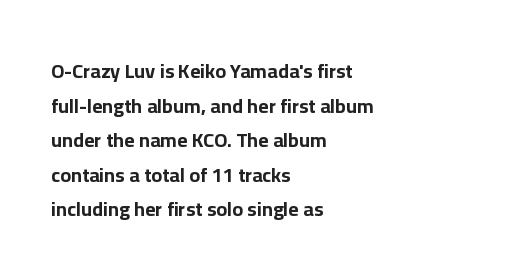
Q: Is the text bold? A: Yes.
Q: Is the text italic (slanted)? A: No, it is upright.
Q: Is the text underlined? A: No.
Q: How is the paragraph aligned? A: Left-aligned.
Q: Is the spacing between letters normal or unusually wide? A: Normal.
